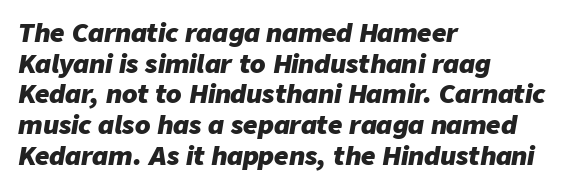
The image shows 25 px bold type, italic (leaning right); set left-aligned, line spacing 1.23x, normal letter spacing, not underlined.
